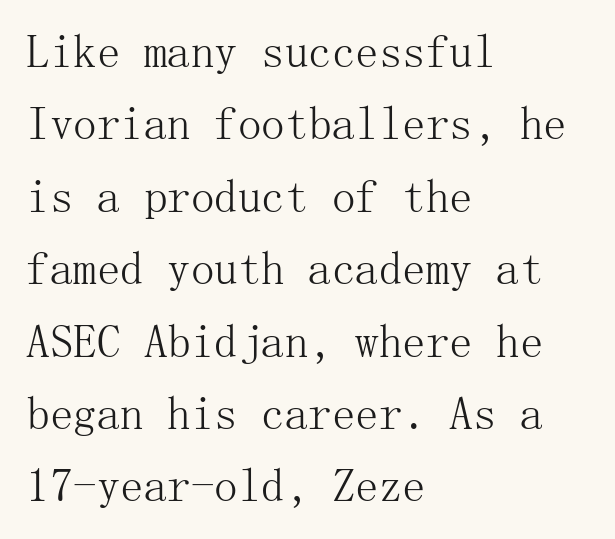
{"serif": "yes", "italic": "no", "bold": "no", "weight": "light", "width": "normal", "stroke_contrast": "medium", "x_height": "medium", "underline": "no", "align": "left", "line_spacing": "normal", "line_spacing_ratio": 1.54, "letter_spacing": "normal", "letter_spacing_em": 0.0, "glyph_px": 47}
